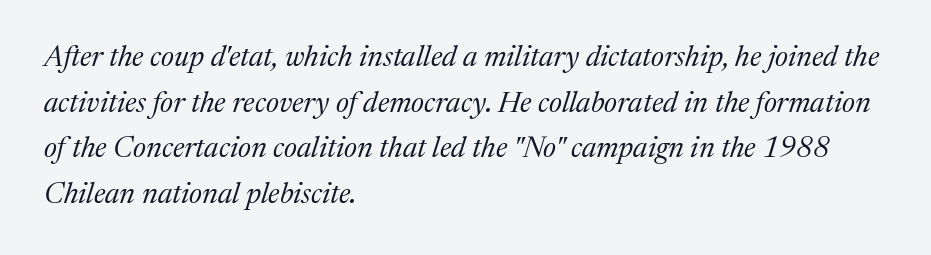
{"serif": "yes", "italic": "yes", "lean": "right", "slant_degrees": 17, "bold": "no", "weight": "regular", "width": "normal", "stroke_contrast": "medium", "x_height": "medium", "monospaced": "no", "underline": "no", "align": "left", "line_spacing": "normal", "line_spacing_ratio": 1.57, "letter_spacing": "normal", "letter_spacing_em": 0.0, "glyph_px": 29}
